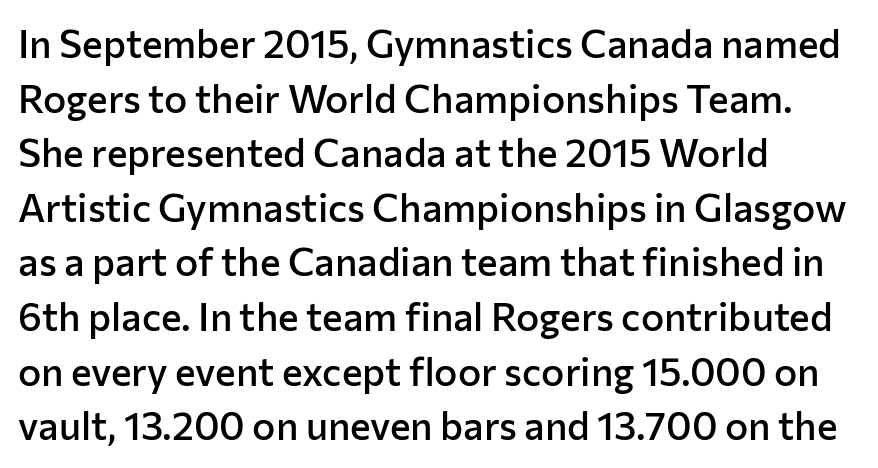
Q: Is the text bold? A: Semi-bold.
Q: Is the text italic (slanted)? A: No, it is upright.
Q: Is the typeface a serif or a sans-serif typeface? A: Sans-serif.
Q: Is the text underlined? A: No.
Q: How is the paragraph aligned? A: Left-aligned.
Q: Is the spacing between letters normal or unusually wide? A: Normal.
Q: Is the spacing between lines tight, normal or loose? A: Normal.
Q: Width (condensed, normal, or wide)? A: Normal.
Q: Stroke contrast? A: Low.
Q: x-height? A: Medium.
Q: Monospaced? A: No.
